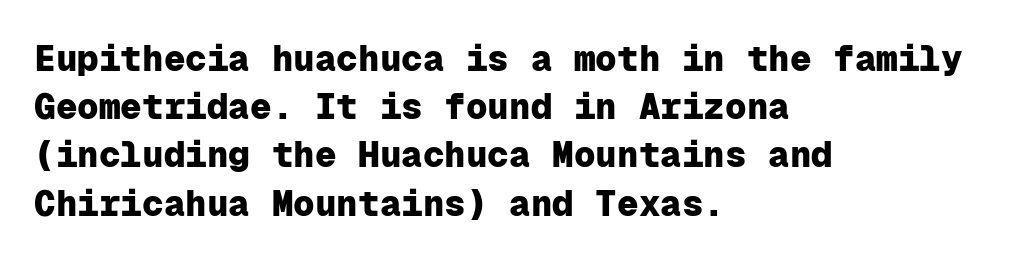
Q: Is the text bold? A: Yes.
Q: Is the text italic (slanted)? A: No, it is upright.
Q: Is the typeface a serif or a sans-serif typeface? A: Sans-serif.
Q: Is the text underlined? A: No.
Q: How is the paragraph aligned? A: Left-aligned.
Q: Is the spacing between letters normal or unusually wide? A: Normal.
Q: Is the spacing between lines tight, normal or loose? A: Normal.
Q: Width (condensed, normal, or wide)? A: Normal.
Q: Stroke contrast? A: Low.
Q: x-height? A: Medium.
Q: Monospaced? A: Yes.
